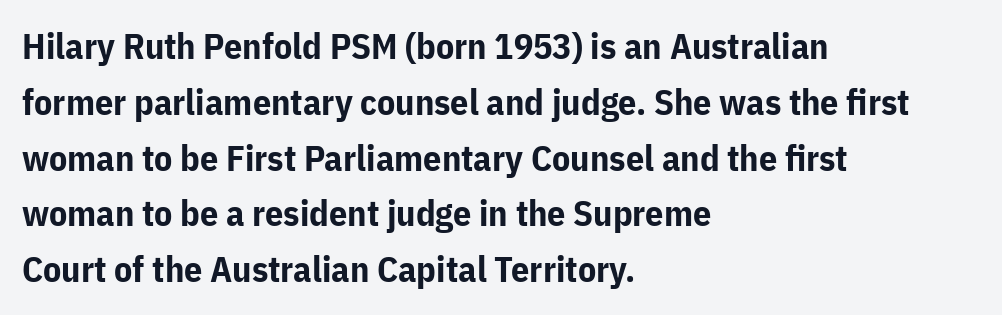
Q: Is the text bold? A: Yes.
Q: Is the text italic (slanted)? A: No, it is upright.
Q: Is the typeface a serif or a sans-serif typeface? A: Sans-serif.
Q: Is the text underlined? A: No.
Q: How is the paragraph aligned? A: Left-aligned.
Q: Is the spacing between letters normal or unusually wide? A: Normal.
Q: Is the spacing between lines tight, normal or loose? A: Normal.
Q: Width (condensed, normal, or wide)? A: Normal.
Q: Stroke contrast? A: Low.
Q: x-height? A: Medium.
Q: Monospaced? A: No.
